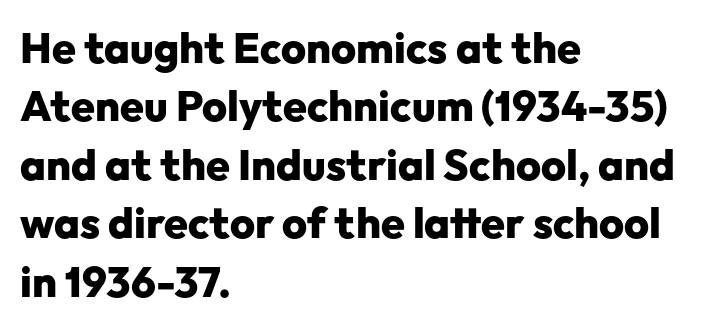
Q: Is the text bold? A: Yes.
Q: Is the text italic (slanted)? A: No, it is upright.
Q: Is the typeface a serif or a sans-serif typeface? A: Sans-serif.
Q: Is the text underlined? A: No.
Q: How is the paragraph aligned? A: Left-aligned.
Q: Is the spacing between letters normal or unusually wide? A: Normal.
Q: Is the spacing between lines tight, normal or loose? A: Normal.
Q: Width (condensed, normal, or wide)? A: Normal.
Q: Stroke contrast? A: Low.
Q: x-height? A: Medium.
Q: Monospaced? A: No.
